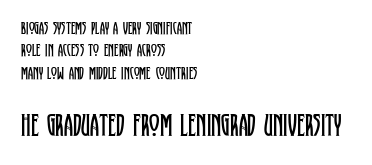
{"serif": "yes", "italic": "no", "bold": "no", "weight": "regular", "width": "condensed", "stroke_contrast": "low", "x_height": "large", "monospaced": "no", "underline": "no", "align": "left", "line_spacing": "normal", "line_spacing_ratio": 1.25, "letter_spacing": "normal", "letter_spacing_em": 0.0, "larger_block": "second", "size_ratio": 1.78, "glyph_px": 32}
